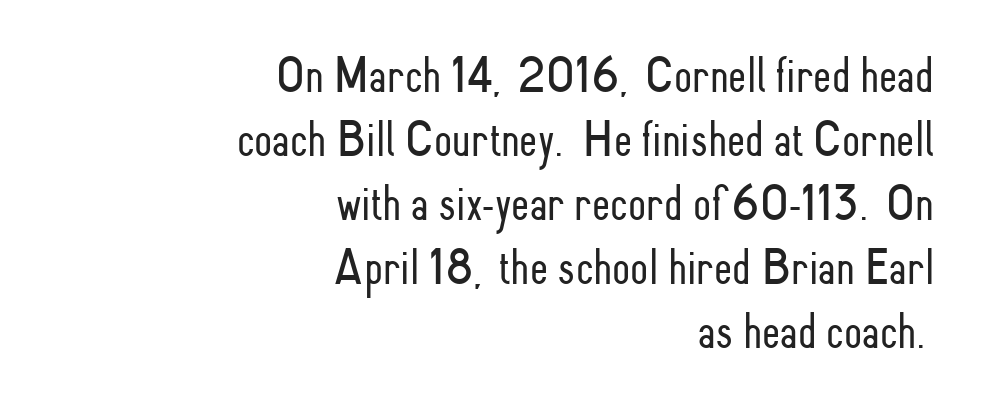
Every row of glyphs terminates at an identical x-position on the right. Heft: none added — not bold. I'd call this a sans setting — the letters go barefoot. Think of a printed novel: that variable character pitch is what you see here. The horizontal fit of the characters is conventional and even. The letters stand straight up with perfectly vertical stems.
